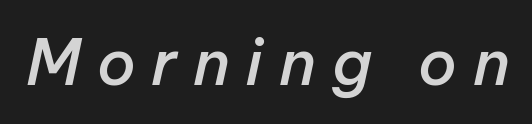
This is the in-between weight designers call semibold or demi. Emphasis-style slanted type is in use. The glyphs are unaccompanied by any horizontal stroke below them. How are the letters spaced? Widely, with obvious added tracking. This sample has the flowing, uneven cadence of proportional lettering.
